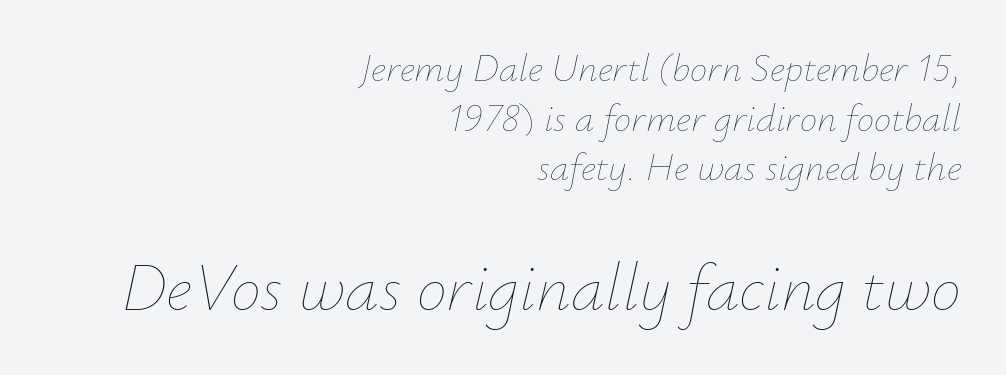
Q: Is the text bold? A: No.
Q: Is the text italic (slanted)? A: Yes, it leans right by about 12 degrees.
Q: Is the text underlined? A: No.
Q: How is the paragraph aligned? A: Right-aligned.
Q: Is the spacing between letters normal or unusually wide? A: Normal.
Q: Is the spacing between lines tight, normal or loose? A: Normal.
Q: Which block of text is set in a larger size, the first (top) or the second (bottom)? A: The second (bottom) one.
Q: Width (condensed, normal, or wide)? A: Normal.
Q: Stroke contrast? A: Low.
Q: x-height? A: Small.
Q: Monospaced? A: No.
